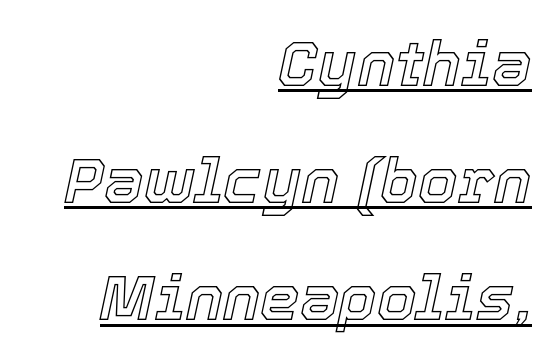
{"italic": "yes", "lean": "right", "slant_degrees": 12, "width": "normal", "x_height": "medium", "monospaced": "no", "underline": "yes", "align": "right", "line_spacing_ratio": 1.86, "letter_spacing": "normal", "letter_spacing_em": 0.0, "glyph_px": 63}
